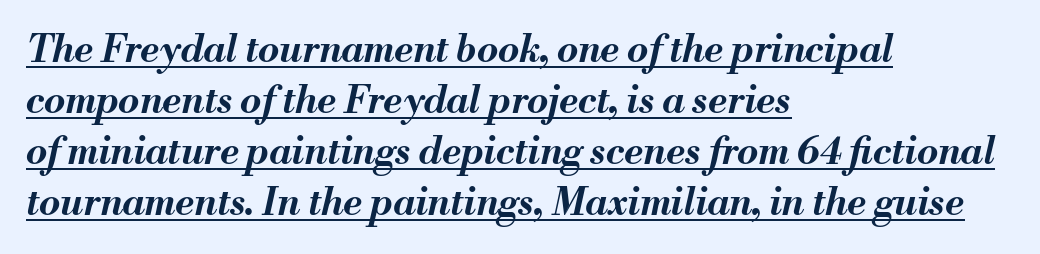
Spacing verdict: proportional, widths tailored to each character. The sample has been set heavy, in full bold. The specimen includes a rule beneath the text block's lines. Horizontal bands of white between lines are of average thickness. The tracking reads as untouched default to a designer's eye. Caption: multi-line text, flush left, ragged right.
